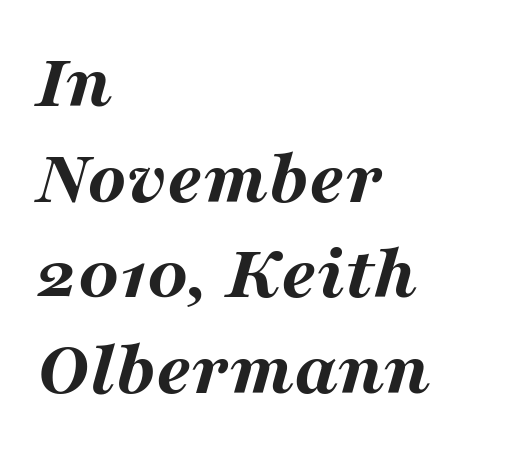
{"italic": "yes", "lean": "right", "slant_degrees": 16, "bold": "yes", "weight": "bold", "width": "wide", "stroke_contrast": "medium", "x_height": "medium", "monospaced": "no", "underline": "no", "align": "left", "line_spacing_ratio": 1.21, "letter_spacing": "normal", "letter_spacing_em": 0.0, "glyph_px": 79}
